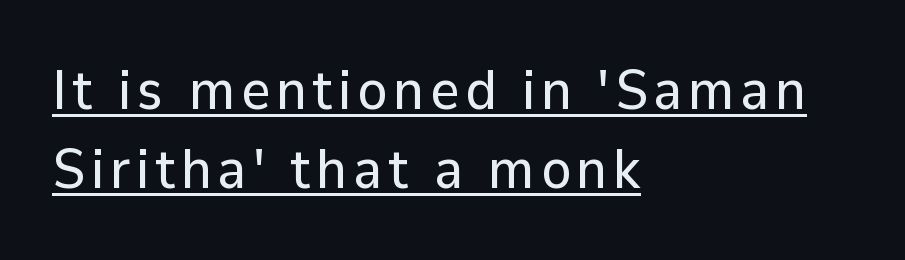
The image shows 56 px sans-serif type, upright; set left-aligned, normal line spacing (1.41x), underlined; low stroke contrast and a medium x-height.
